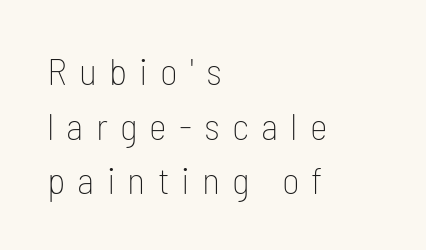
Q: Is the text bold? A: No.
Q: Is the text italic (slanted)? A: No, it is upright.
Q: Is the typeface a serif or a sans-serif typeface? A: Sans-serif.
Q: Is the text underlined? A: No.
Q: How is the paragraph aligned? A: Left-aligned.
Q: Is the spacing between letters normal or unusually wide? A: Unusually wide.
Q: Is the spacing between lines tight, normal or loose? A: Normal.
Q: Width (condensed, normal, or wide)? A: Condensed.
Q: Stroke contrast? A: Low.
Q: x-height? A: Medium.
Q: Monospaced? A: No.
